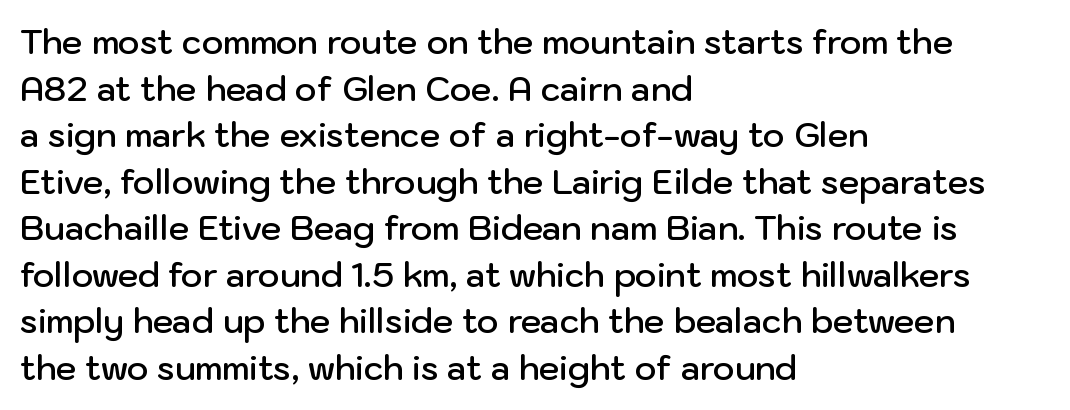
{"serif": "no", "italic": "no", "bold": "semi", "weight": "semibold", "width": "normal", "stroke_contrast": "low", "x_height": "medium", "monospaced": "no", "underline": "no", "align": "left", "line_spacing": "normal", "line_spacing_ratio": 1.41, "letter_spacing": "normal", "letter_spacing_em": 0.0, "glyph_px": 33}
